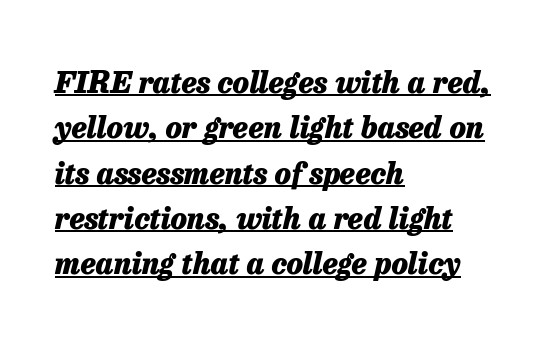
Q: Is the text bold? A: Yes.
Q: Is the text italic (slanted)? A: Yes, it leans right by about 13 degrees.
Q: Is the text underlined? A: Yes.
Q: How is the paragraph aligned? A: Left-aligned.
Q: Is the spacing between letters normal or unusually wide? A: Normal.
Q: Is the spacing between lines tight, normal or loose? A: Normal.
Q: Width (condensed, normal, or wide)? A: Normal.
Q: Stroke contrast? A: Low.
Q: x-height? A: Medium.
Q: Monospaced? A: No.
